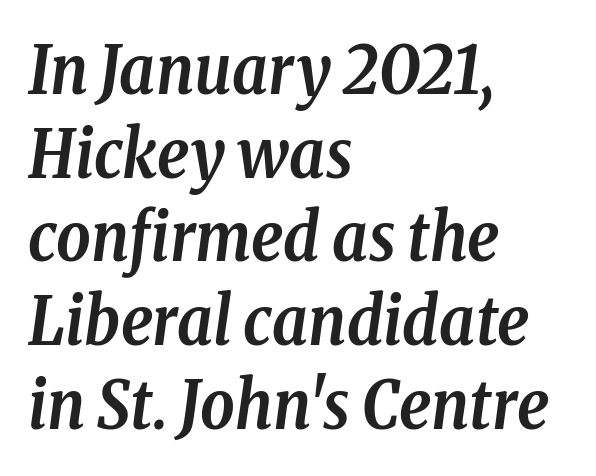
The image shows 67 px semibold, condensed serif type, italic (leaning right); set left-aligned, normal line spacing (1.25x), normal letter spacing, not underlined; low stroke contrast and a medium x-height.
